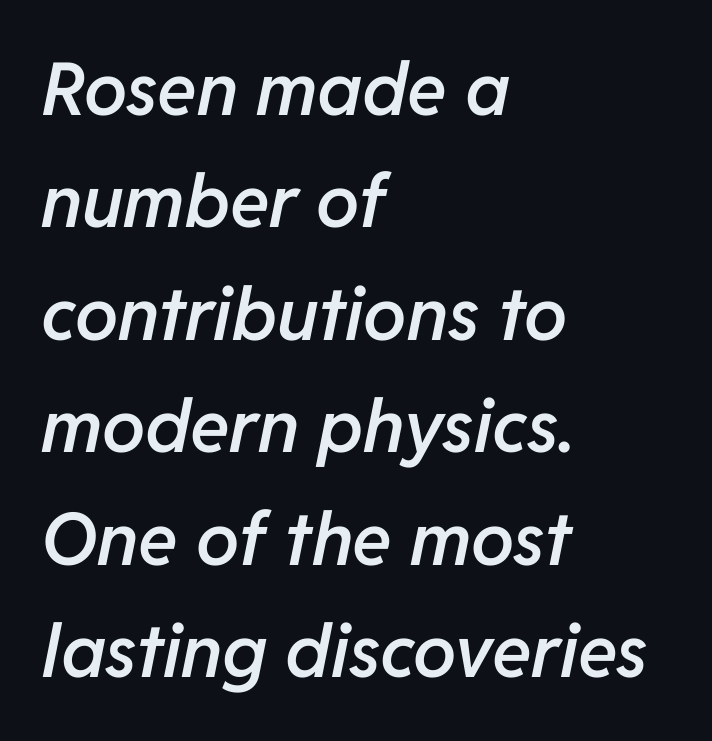
As a designer I'd log this as weight 600, semibold. The letters are slanted; this is an italic face. These lines are rendered in a variable-pitch font. Reading down the column, the eye jumps a familiar distance to each next line. Honestly, there is no underline to notice here at all.
